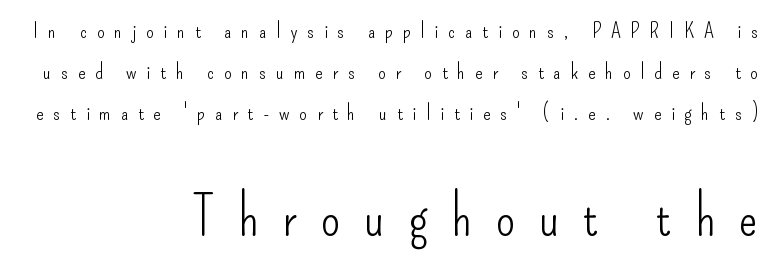
The lettering stays uniformly vertical, giving the passage a roman look. Each stroke keeps to a modest, everyday thickness or less. The face used here is proportionally spaced, like ordinary book or web type. Is the block centered? No — it sits flush against the right margin. Of the two passages, the one underneath uses the larger point size. Caption: expanded tracking, letters set apart.
